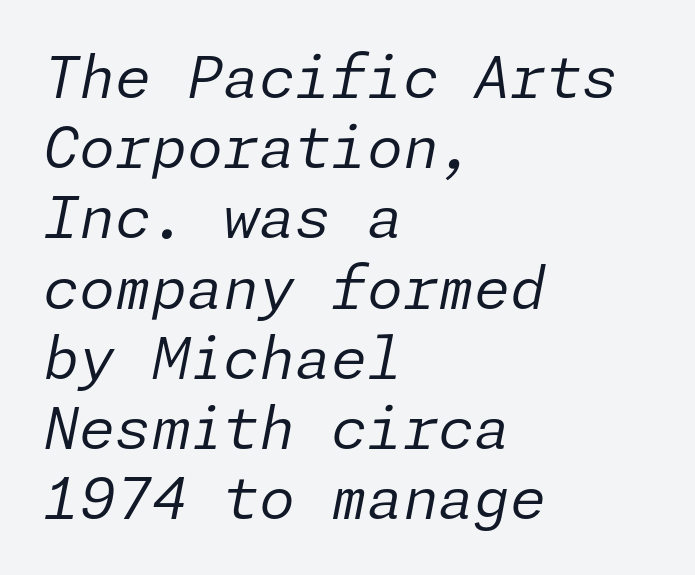
Q: Is the text bold? A: No.
Q: Is the text italic (slanted)? A: Yes, it leans right by about 11 degrees.
Q: Is the text underlined? A: No.
Q: How is the paragraph aligned? A: Left-aligned.
Q: Is the spacing between letters normal or unusually wide? A: Normal.
Q: Width (condensed, normal, or wide)? A: Normal.
Q: Stroke contrast? A: Low.
Q: x-height? A: Medium.
